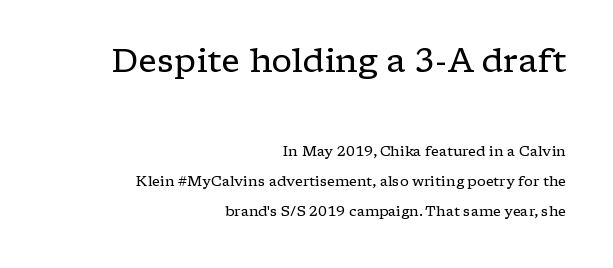
The image shows 33 px regular-weight, wide serif type, upright; set right-aligned, loose line spacing (2.16x), normal letter spacing, not underlined; the first (top) block is 2.36x larger; low stroke contrast and a medium x-height.
